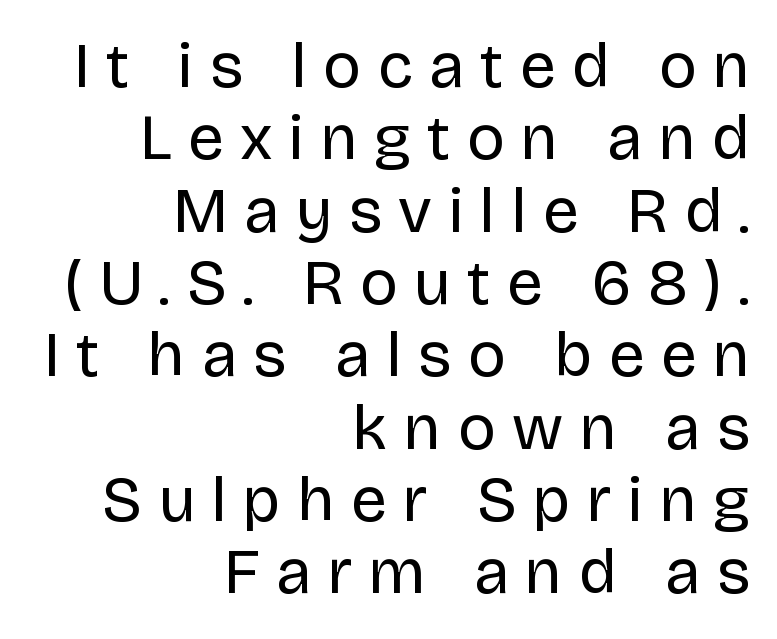
These lines have a slow, spaced-out rhythm from letter to letter. Is this a sans? Yes — the strokes have no serifs. Lines of text with bare space underneath. How would I describe the line gaps? Narrow and economical.
